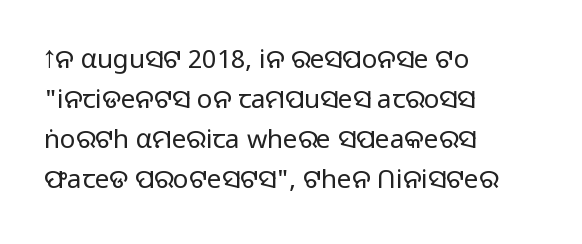
The image shows 26 px text type, upright; set left-aligned, normal line spacing (1.54x), normal letter spacing, not underlined.
